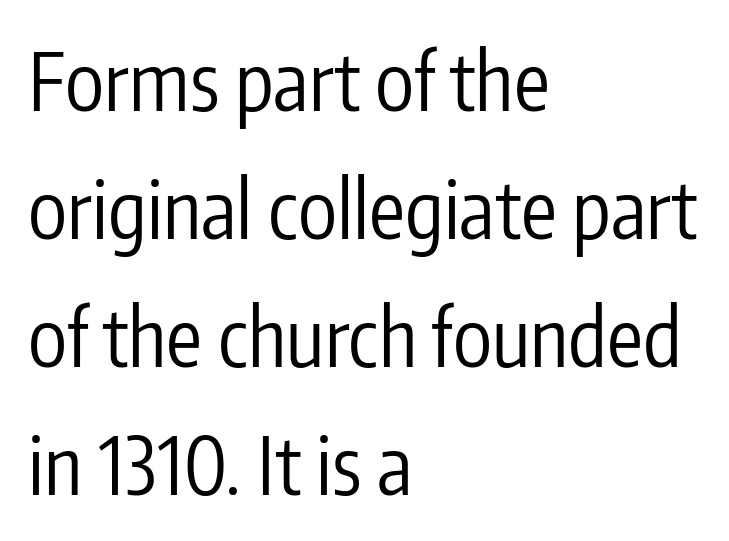
Think standard paragraph weight, or any step lighter than that. If you measured baseline to baseline, you'd find a middling distance. Each word holds together tightly as a unit, with standard inter-letter gaps. The passage shown is typeset with a sans-serif family. Posture: upright roman.
